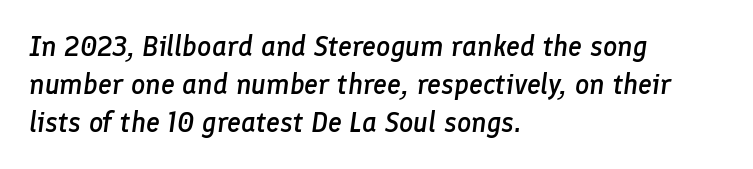
{"italic": "yes", "lean": "right", "slant_degrees": 8, "bold": "semi", "weight": "semibold", "width": "normal", "stroke_contrast": "low", "x_height": "medium", "monospaced": "no", "underline": "no", "align": "left", "line_spacing": "normal", "line_spacing_ratio": 1.36, "letter_spacing": "normal", "letter_spacing_em": 0.0, "glyph_px": 28}
